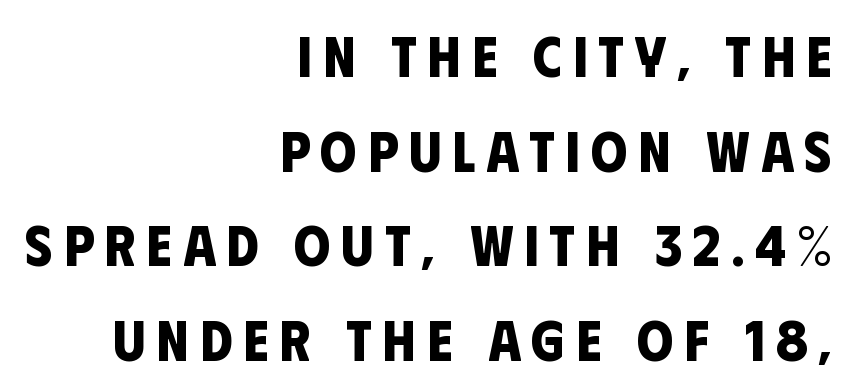
{"serif": "no", "bold": "yes", "weight": "bold", "width": "condensed", "stroke_contrast": "low", "x_height": "large", "monospaced": "no", "underline": "no", "align": "right", "line_spacing": "normal", "line_spacing_ratio": 1.63, "glyph_px": 58}
